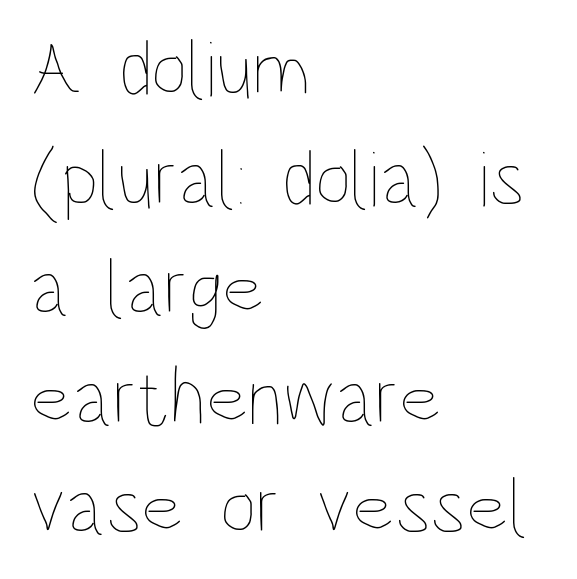
Q: Is the text bold? A: No.
Q: Is the text italic (slanted)? A: No, it is upright.
Q: Is the text underlined? A: No.
Q: How is the paragraph aligned? A: Left-aligned.
Q: Is the spacing between letters normal or unusually wide? A: Normal.
Q: Is the spacing between lines tight, normal or loose? A: Normal.
Q: Width (condensed, normal, or wide)? A: Condensed.
Q: Stroke contrast? A: Low.
Q: x-height? A: Large.
Q: Monospaced? A: No.
